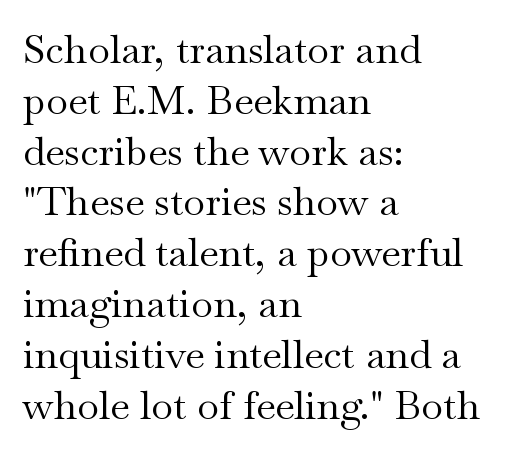
Q: Is the text bold? A: No.
Q: Is the text italic (slanted)? A: No, it is upright.
Q: Is the typeface a serif or a sans-serif typeface? A: Serif.
Q: Is the text underlined? A: No.
Q: How is the paragraph aligned? A: Left-aligned.
Q: Is the spacing between letters normal or unusually wide? A: Normal.
Q: Is the spacing between lines tight, normal or loose? A: Normal.
Q: Width (condensed, normal, or wide)? A: Wide.
Q: Stroke contrast? A: Medium.
Q: x-height? A: Small.
Q: Monospaced? A: No.
